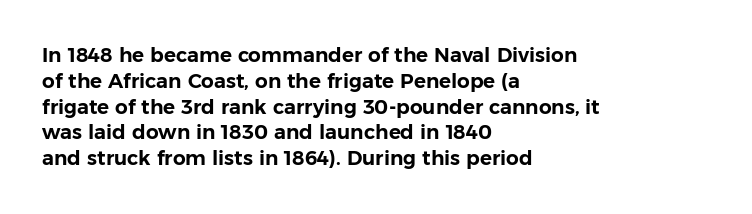
Is there any slant? The stems are plumb. Clear beneath every line of the passage. Nobody touched the tracking dial on this one. Line beginnings align vertically; line endings do not. One glance says typical: line gaps are just what's usual.
